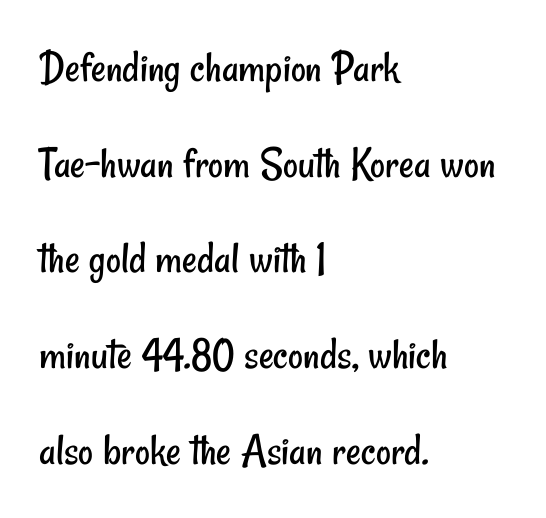
Q: Is the text bold? A: No.
Q: Is the typeface a serif or a sans-serif typeface? A: Sans-serif.
Q: Is the text underlined? A: No.
Q: How is the paragraph aligned? A: Left-aligned.
Q: Is the spacing between letters normal or unusually wide? A: Normal.
Q: Is the spacing between lines tight, normal or loose? A: Loose.
Q: Width (condensed, normal, or wide)? A: Condensed.
Q: Stroke contrast? A: Low.
Q: x-height? A: Small.
Q: Monospaced? A: No.
